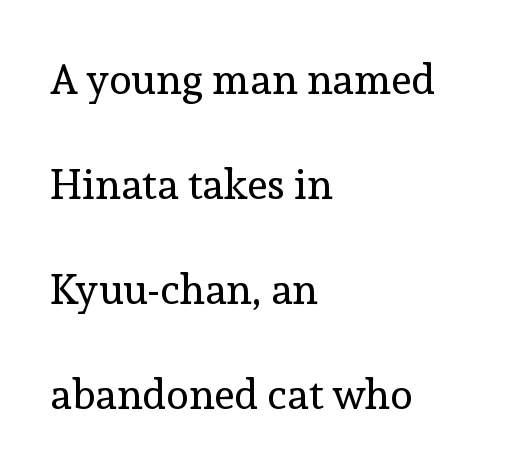
The image shows 42 px regular-weight serif type, upright; set left-aligned, loose line spacing (2.5x), normal letter spacing, not underlined; a medium x-height.
